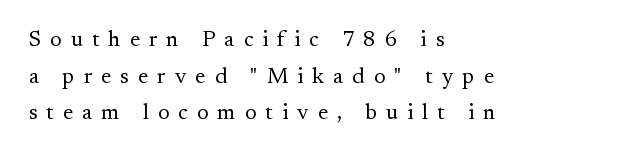
Where is the straight margin? On the left. Summary of weight: not heavy and not bold. Ordinary non-slanted type is in use. Summary of vertical rhythm: regular, with standard interline spacing. The foot of each line stays bare and open. The type is letterspaced generously, with wide tracking.
